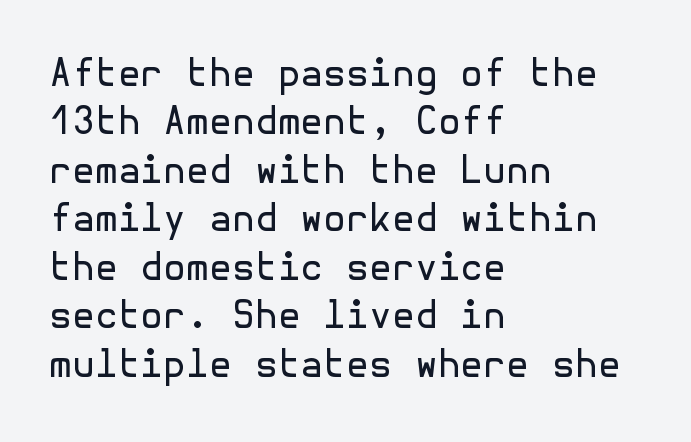
{"serif": "no", "italic": "no", "bold": "no", "weight": "regular", "width": "normal", "x_height": "medium", "underline": "no", "align": "left", "line_spacing": "normal", "line_spacing_ratio": 1.31, "letter_spacing": "normal", "letter_spacing_em": 0.0, "glyph_px": 37}
